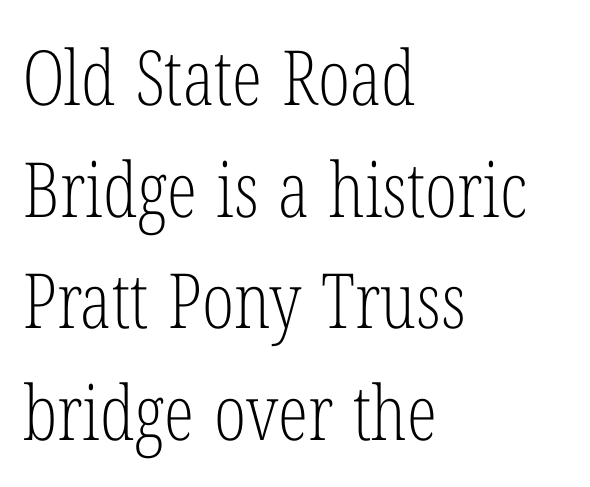
The image shows 76 px light, condensed serif type, upright; set left-aligned, normal line spacing (1.47x), normal letter spacing, not underlined; low stroke contrast and a medium x-height.
